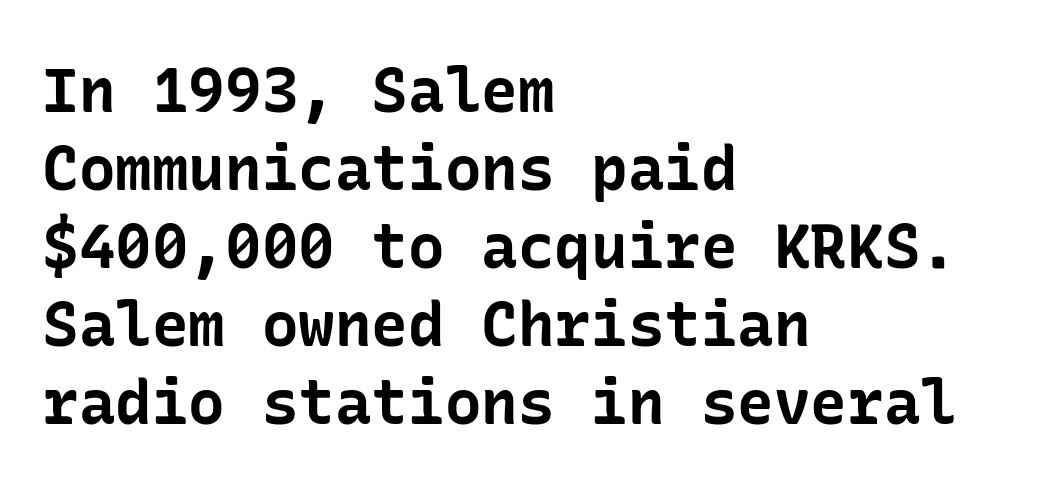
Alignment: flush left. Caption: bold face, heavy strokes. The line texture is even and compact thanks to regular tracking. Type without underlining. Reading down the column, the eye jumps a familiar distance to each next line. The type family on display is of the sans-serif kind.
